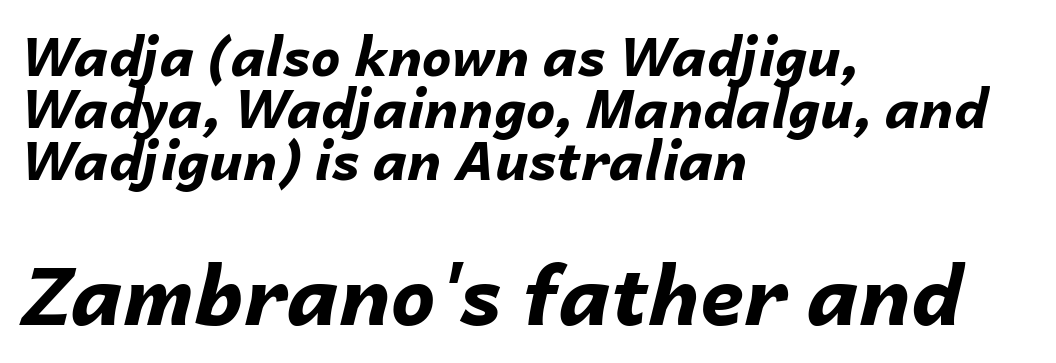
The image shows 80 px bold type, italic (leaning right); set left-aligned, tight line spacing (0.98x), normal letter spacing, not underlined; the second (bottom) block is 1.51x larger; low stroke contrast and a medium x-height.
